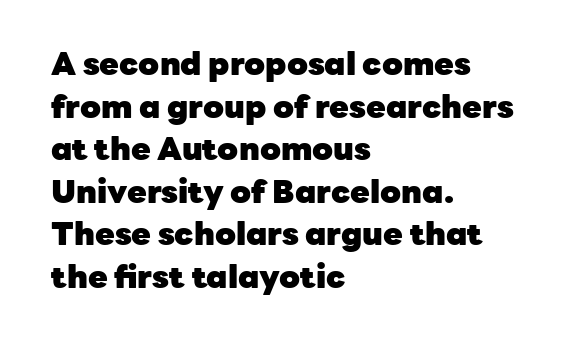
Summary of weight: heavy, a full bold. When letters stand straight like this, we call the style roman or upright. Rule under the text: the space is simply empty. You could not count columns in this text — the font is proportionally spaced. The letters sit at their default tracking, neither squeezed nor spread. The glyphs in this specimen are sans serif.
